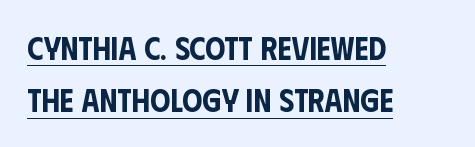
The image shows 32 px condensed sans-serif type, upright; set left-aligned, normal line spacing (1.63x), normal letter spacing, underlined; low stroke contrast and a large x-height.
